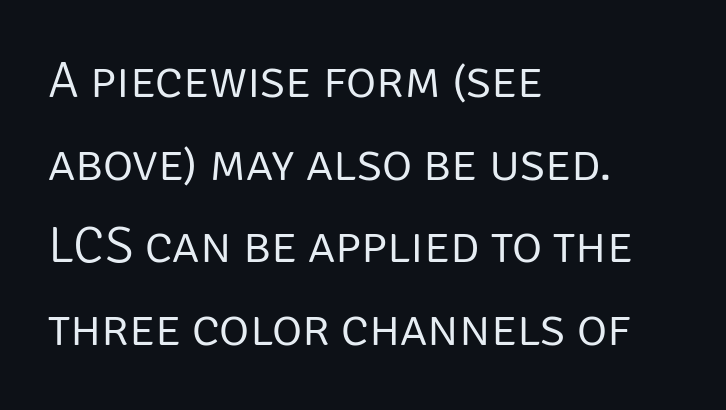
{"serif": "no", "italic": "no", "bold": "no", "weight": "light", "width": "normal", "stroke_contrast": "low", "x_height": "large", "monospaced": "no", "underline": "no", "align": "left", "line_spacing": "normal", "line_spacing_ratio": 1.59, "letter_spacing": "normal", "letter_spacing_em": 0.0, "glyph_px": 52}
